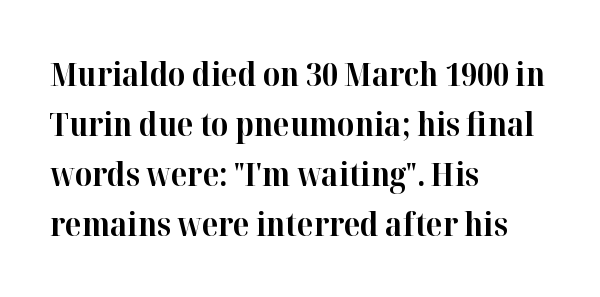
The image shows 33 px bold serif type, upright; set left-aligned, normal line spacing (1.52x), normal letter spacing, not underlined; high stroke contrast and a medium x-height.
